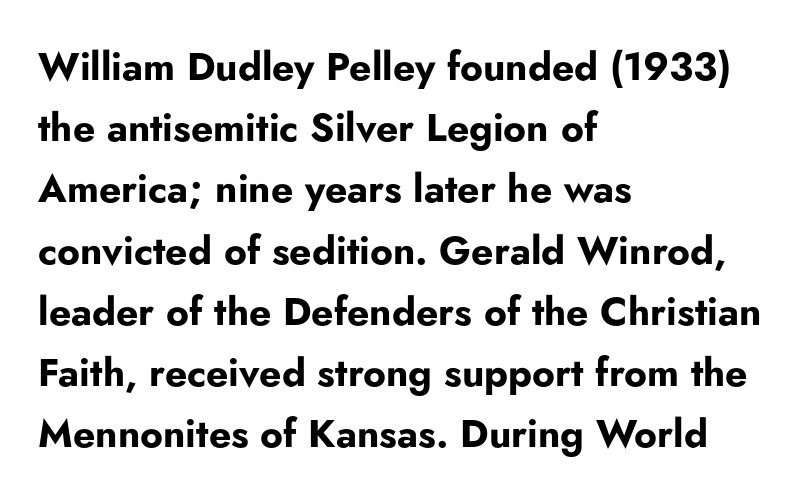
Inter-character spacing is left at the font's built-in metrics. Compared with typical paragraphs, the rows here are spaced about the same. Underlining? Definitely not there. A classic flush-left, rag-right setting is used for this passage.
